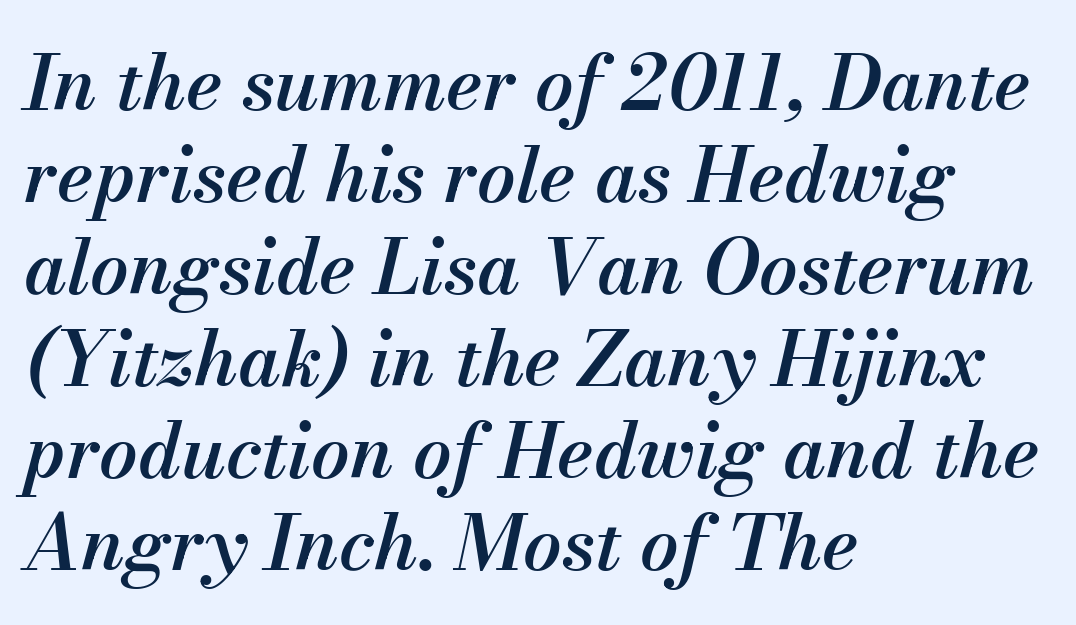
The typography opts for an oblique posture over an upright one. Set as a demibold, roughly 600 on the weight scale. Compared with a centered layout, this one pins lines to the left instead. Is this a fixed-width face? No — the glyphs have proportional, varying widths. The space directly below the letters is spotless.
